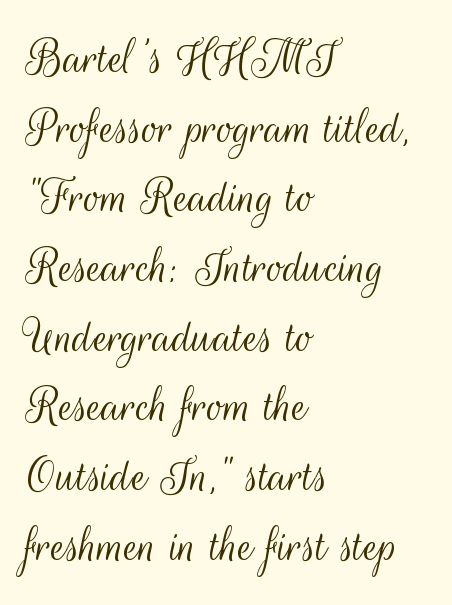
The image shows 54 px light, condensed sans-serif type; set left-aligned, normal line spacing (1.29x), normal letter spacing, not underlined; medium stroke contrast and a small x-height.
